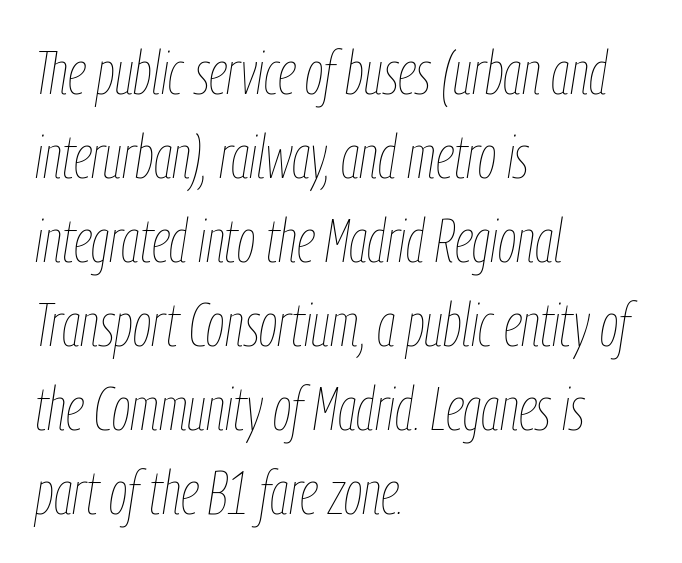
{"italic": "yes", "lean": "right", "slant_degrees": 9, "bold": "no", "weight": "thin", "width": "condensed", "stroke_contrast": "low", "x_height": "medium", "monospaced": "no", "underline": "no", "align": "left", "line_spacing": "normal", "line_spacing_ratio": 1.4, "letter_spacing": "normal", "letter_spacing_em": 0.0, "glyph_px": 60}
